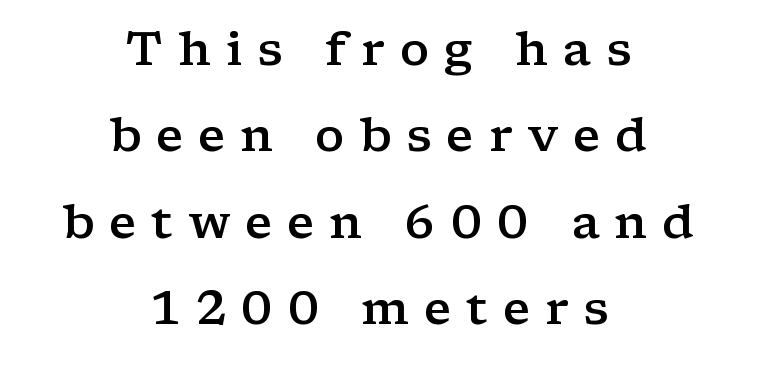
Characters follow at a spacing far wider than the type designer built in. The paragraph shown floats in the horizontal middle. Strokes here are thickened, but only to semibold level. The zone under the glyphs is completely vacant.
